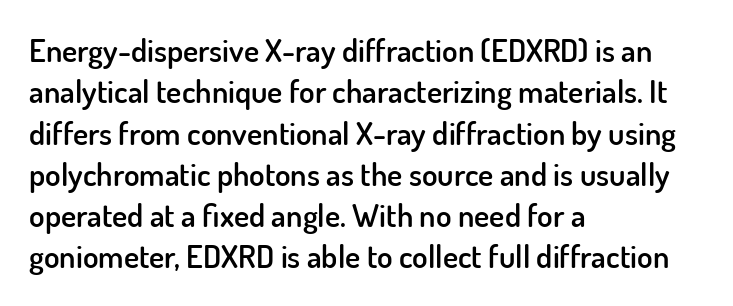
The image shows 32 px semibold sans-serif type, upright; set left-aligned, normal line spacing (1.29x), normal letter spacing, not underlined; low stroke contrast and a small x-height.
